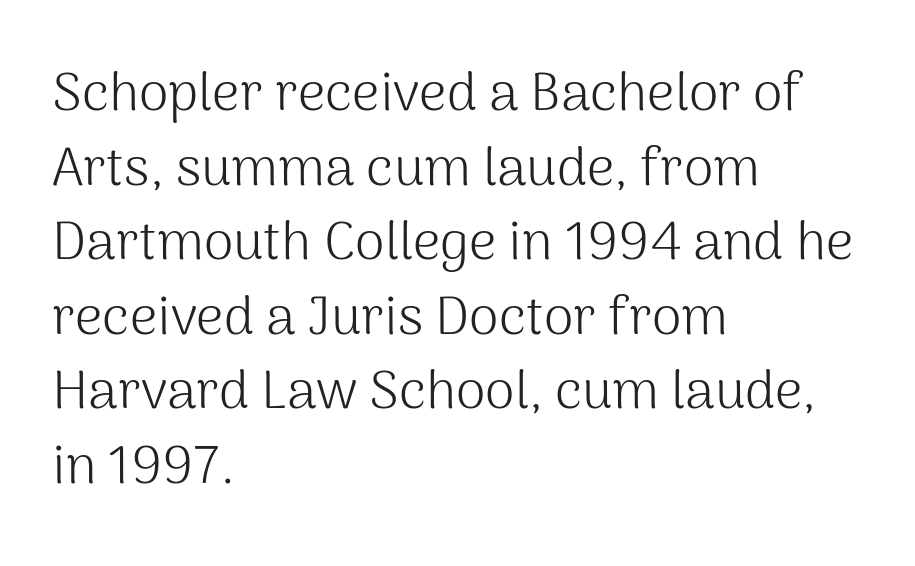
{"serif": "no", "italic": "no", "bold": "no", "weight": "light", "width": "normal", "stroke_contrast": "medium", "x_height": "medium", "monospaced": "no", "underline": "no", "align": "left", "line_spacing": "normal", "line_spacing_ratio": 1.38, "letter_spacing": "normal", "letter_spacing_em": 0.0, "glyph_px": 54}
